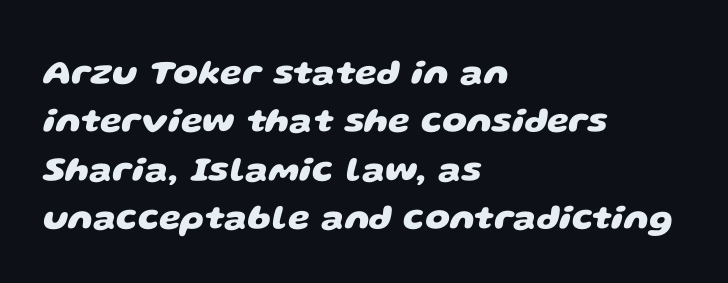
Character widths vary here, with narrow letters taking less room than wide ones. Stroke terminals: plain, sans-serif. Compared with typical paragraphs, the rows here are spaced about the same. What stands out about the letter spacing? Nothing — it is the standard amount. The words here are not underlined. These lines stack with their left ends in a neat column.
